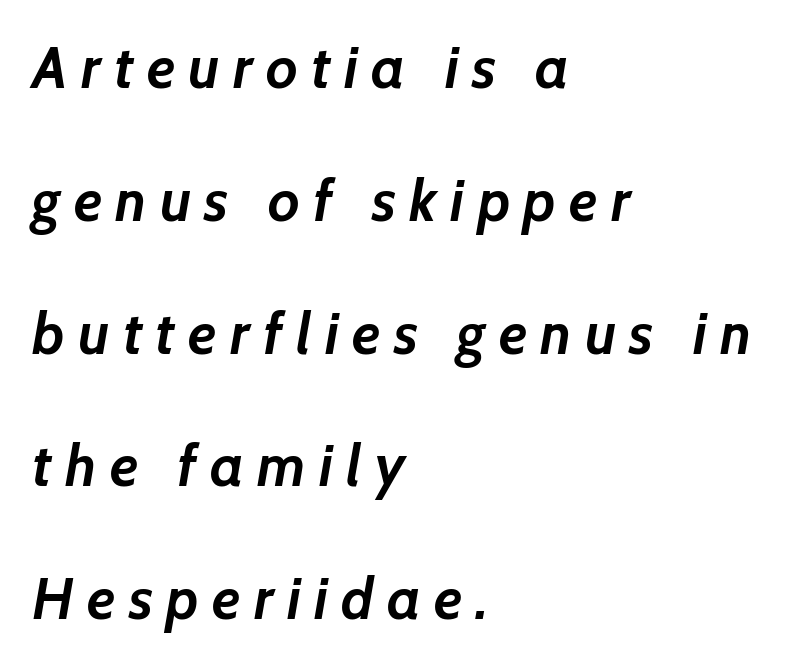
Q: Is the text bold? A: Yes.
Q: Is the text italic (slanted)? A: Yes, it leans right by about 7 degrees.
Q: Is the text underlined? A: No.
Q: How is the paragraph aligned? A: Left-aligned.
Q: Is the spacing between letters normal or unusually wide? A: Unusually wide.
Q: Is the spacing between lines tight, normal or loose? A: Loose.
Q: Width (condensed, normal, or wide)? A: Normal.
Q: Stroke contrast? A: Low.
Q: x-height? A: Medium.
Q: Monospaced? A: No.
